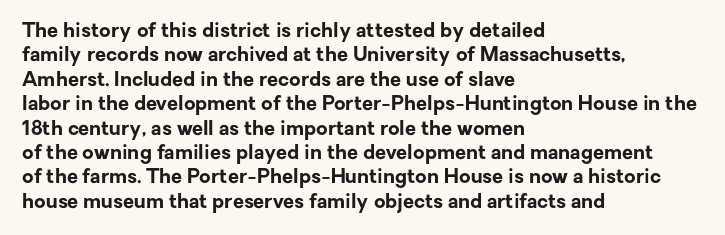
{"italic": "no", "bold": "yes", "underline": "no", "align": "left", "line_spacing_ratio": 1.22, "letter_spacing": "normal", "letter_spacing_em": 0.0, "glyph_px": 20}
